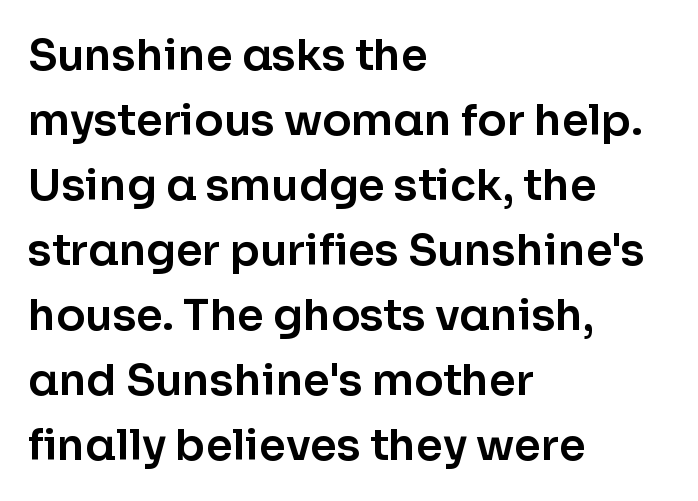
Q: Is the text italic (slanted)? A: No, it is upright.
Q: Is the typeface a serif or a sans-serif typeface? A: Sans-serif.
Q: Is the text underlined? A: No.
Q: How is the paragraph aligned? A: Left-aligned.
Q: Is the spacing between letters normal or unusually wide? A: Normal.
Q: Is the spacing between lines tight, normal or loose? A: Normal.
Q: Width (condensed, normal, or wide)? A: Normal.
Q: Stroke contrast? A: Low.
Q: x-height? A: Medium.
Q: Monospaced? A: No.
